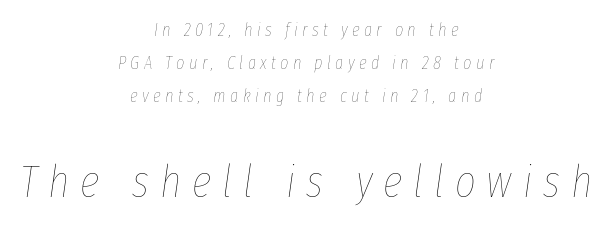
The image shows 45 px thin, condensed type, italic (leaning right); set centered, line spacing 1.83x, unusually wide letter spacing (+0.24 em), not underlined; the second (bottom) block is 2.5x larger; low stroke contrast and a medium x-height.
